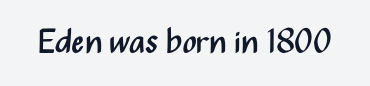
The space beneath each line is pristine and unruled. Stems and bowls with no extra thickness — not bold. You can tell it's not italic because the verticals are truly vertical. Nobody touched the tracking dial on this one.
